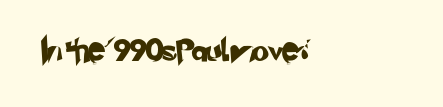
Each word holds together tightly as a unit, with standard inter-letter gaps. Beneath every word, the page is bare. These lines stack with their left ends in a neat column.
